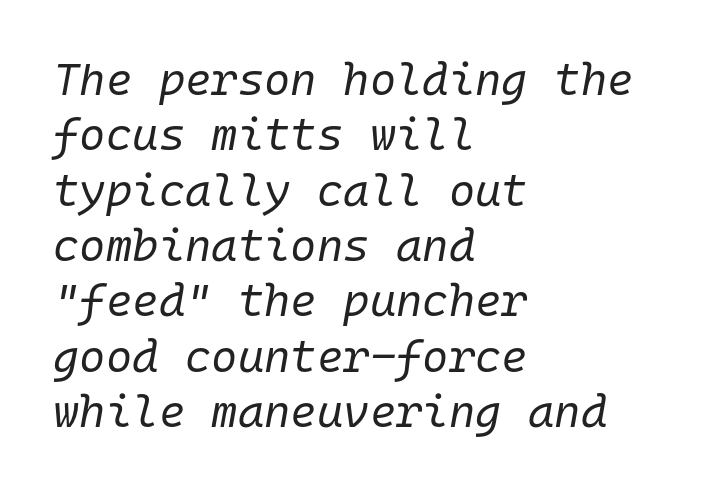
Q: Is the text bold? A: No.
Q: Is the text italic (slanted)? A: Yes, it leans right by about 10 degrees.
Q: Is the text underlined? A: No.
Q: How is the paragraph aligned? A: Left-aligned.
Q: Is the spacing between letters normal or unusually wide? A: Normal.
Q: Width (condensed, normal, or wide)? A: Normal.
Q: Stroke contrast? A: Low.
Q: x-height? A: Medium.
Q: Monospaced? A: Yes.
